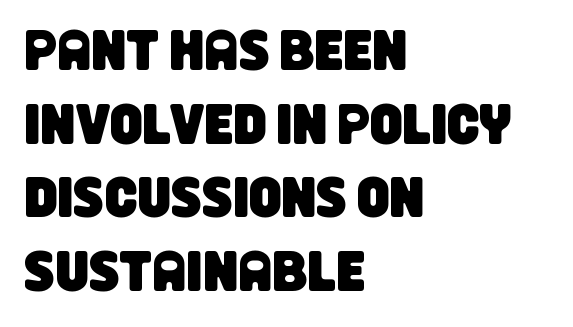
{"serif": "no", "width": "condensed", "stroke_contrast": "low", "x_height": "large", "monospaced": "no", "underline": "no", "align": "left", "line_spacing": "normal", "line_spacing_ratio": 1.29, "letter_spacing": "normal", "letter_spacing_em": 0.0, "glyph_px": 57}
